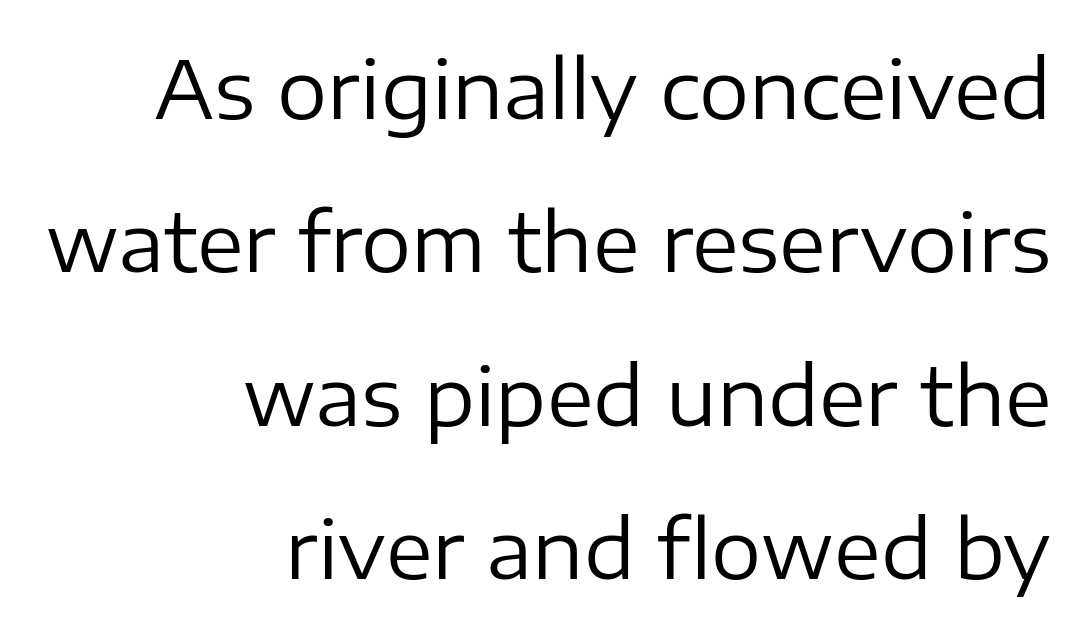
The image shows 79 px regular-weight sans-serif type, upright; set right-aligned, loose line spacing (1.94x), normal letter spacing, not underlined; low stroke contrast and a medium x-height.
